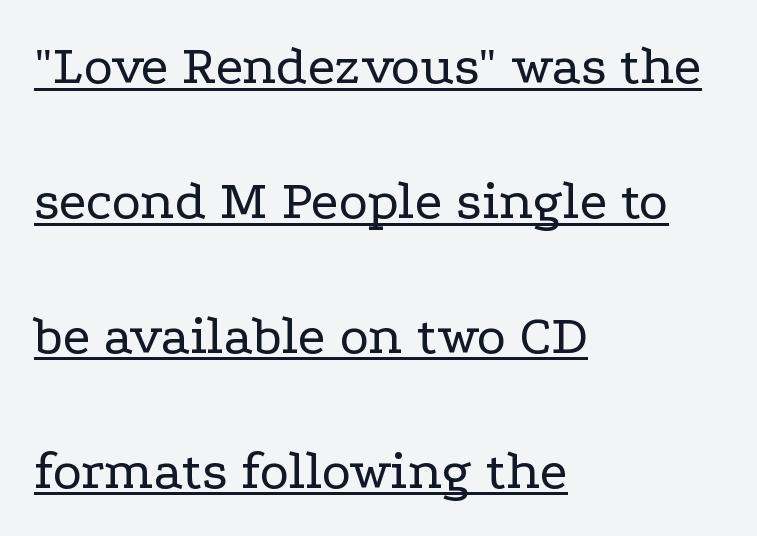
To sum up the face: it has serifs. One-word summary of the alignment: left. Is there an underline? Yes — a line sits under the letters. Do the letters lean? They stand straight.
